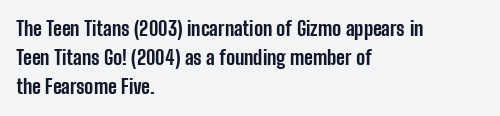
{"italic": "no", "bold": "yes", "underline": "no", "align": "left", "line_spacing": "normal", "line_spacing_ratio": 1.46, "letter_spacing": "normal", "letter_spacing_em": 0.0, "glyph_px": 20}
